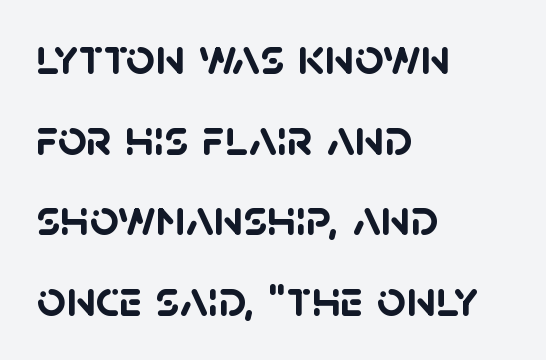
The image shows 51 px semibold sans-serif type; set left-aligned, normal line spacing (1.58x), normal letter spacing, not underlined; low stroke contrast and a large x-height.
